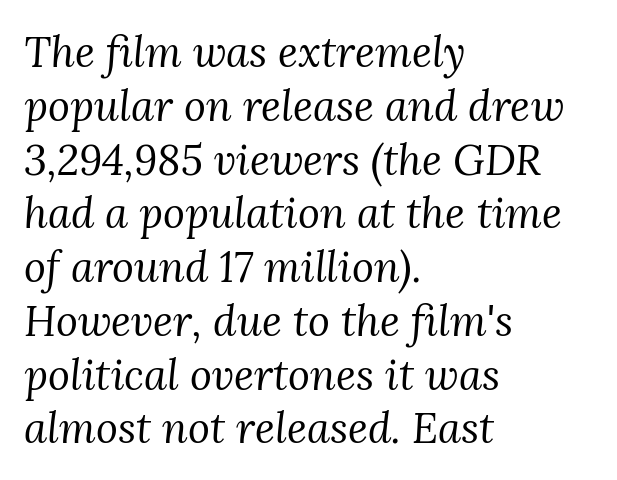
Q: Is the text bold? A: No.
Q: Is the text italic (slanted)? A: Yes, it leans right by about 3 degrees.
Q: Is the typeface a serif or a sans-serif typeface? A: Serif.
Q: Is the text underlined? A: No.
Q: How is the paragraph aligned? A: Left-aligned.
Q: Is the spacing between letters normal or unusually wide? A: Normal.
Q: Is the spacing between lines tight, normal or loose? A: Normal.
Q: Width (condensed, normal, or wide)? A: Normal.
Q: Stroke contrast? A: Medium.
Q: x-height? A: Medium.
Q: Monospaced? A: No.
